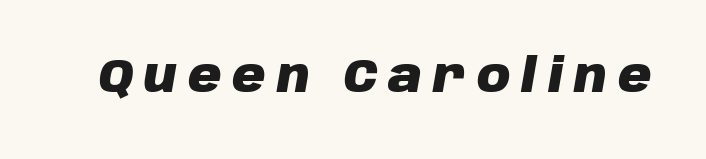
{"italic": "yes", "lean": "right", "slant_degrees": 10, "bold": "yes", "weight": "heavy", "width": "normal", "stroke_contrast": "low", "x_height": "large", "monospaced": "no", "underline": "no", "letter_spacing": "wide", "letter_spacing_em": 0.24, "glyph_px": 46}
